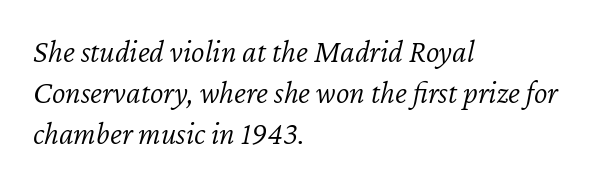
The image shows 32 px light type, italic (leaning right); set left-aligned, normal line spacing (1.28x), normal letter spacing, not underlined; low stroke contrast and a medium x-height.
